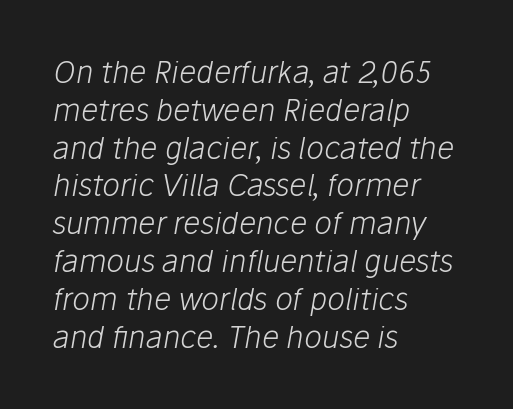
Q: Is the text bold? A: No.
Q: Is the text italic (slanted)? A: Yes, it leans right by about 10 degrees.
Q: Is the text underlined? A: No.
Q: How is the paragraph aligned? A: Left-aligned.
Q: Is the spacing between letters normal or unusually wide? A: Normal.
Q: Is the spacing between lines tight, normal or loose? A: Normal.
Q: Width (condensed, normal, or wide)? A: Normal.
Q: Stroke contrast? A: Low.
Q: x-height? A: Medium.
Q: Monospaced? A: No.
